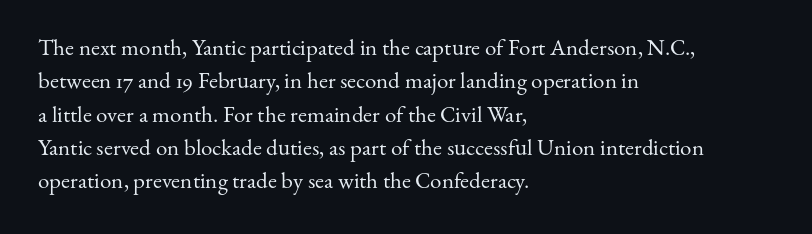
How would I describe the line gaps? Plain and ordinary. Just letters on the line, the space beneath them empty. Alignment: flush left. In terms of posture, this sample is upright.
